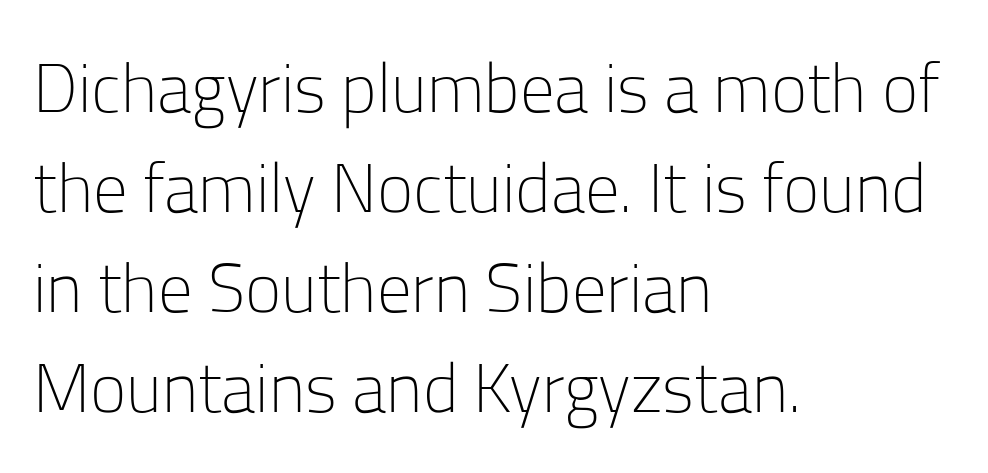
The image shows 69 px light sans-serif type, upright; set left-aligned, normal line spacing (1.45x), normal letter spacing, not underlined; low stroke contrast and a medium x-height.
